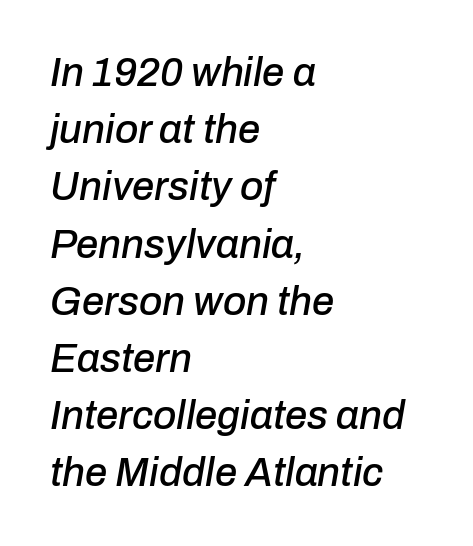
Q: Is the text italic (slanted)? A: Yes, it leans right by about 10 degrees.
Q: Is the text underlined? A: No.
Q: How is the paragraph aligned? A: Left-aligned.
Q: Is the spacing between letters normal or unusually wide? A: Normal.
Q: Is the spacing between lines tight, normal or loose? A: Normal.
Q: Width (condensed, normal, or wide)? A: Normal.
Q: Stroke contrast? A: Low.
Q: x-height? A: Medium.
Q: Monospaced? A: No.
